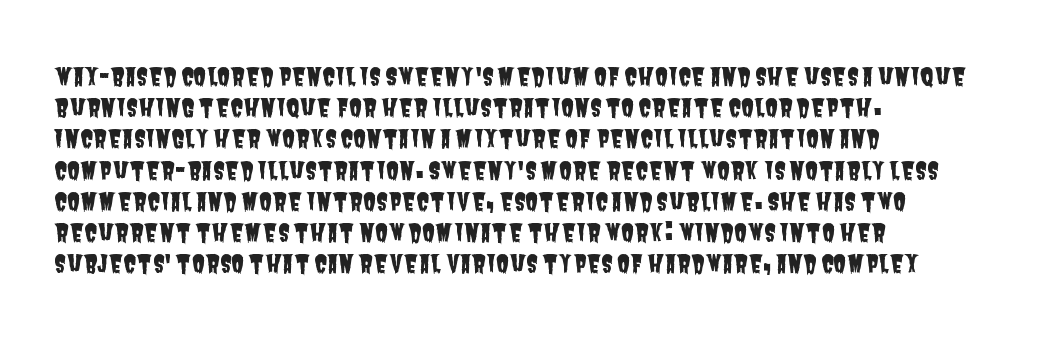
The image shows 24 px text type; set left-aligned, normal line spacing (1.3x), normal letter spacing, not underlined.
